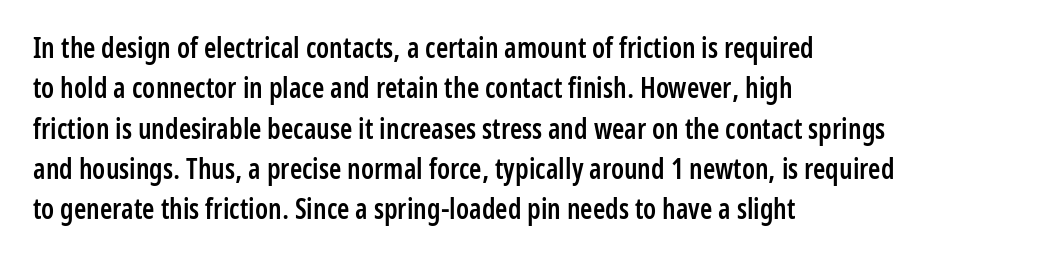
The image shows 28 px semibold, condensed sans-serif type, upright; set left-aligned, normal line spacing (1.44x), normal letter spacing, not underlined; low stroke contrast and a medium x-height.
